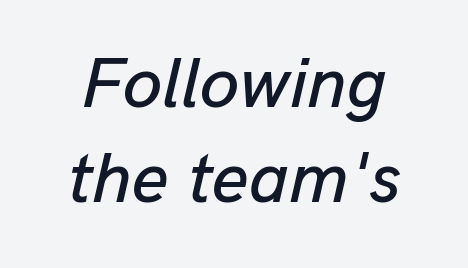
{"italic": "yes", "lean": "right", "slant_degrees": 13, "width": "normal", "stroke_contrast": "low", "x_height": "medium", "monospaced": "no", "underline": "no", "line_spacing": "normal", "line_spacing_ratio": 1.34, "letter_spacing": "normal", "letter_spacing_em": 0.0, "glyph_px": 71}
